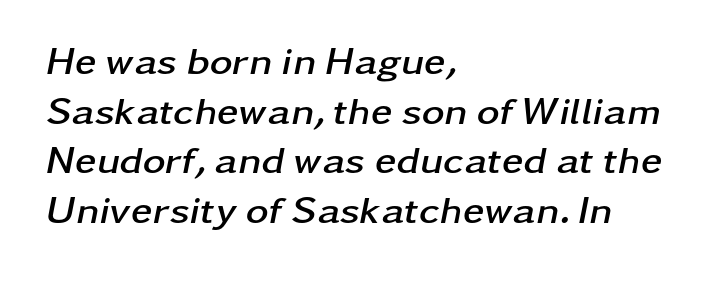
Q: Is the text bold? A: Yes.
Q: Is the text italic (slanted)? A: Yes, it leans right by about 11 degrees.
Q: Is the text underlined? A: No.
Q: How is the paragraph aligned? A: Left-aligned.
Q: Is the spacing between letters normal or unusually wide? A: Normal.
Q: Is the spacing between lines tight, normal or loose? A: Normal.
Q: Width (condensed, normal, or wide)? A: Wide.
Q: Stroke contrast? A: Low.
Q: x-height? A: Medium.
Q: Monospaced? A: No.
